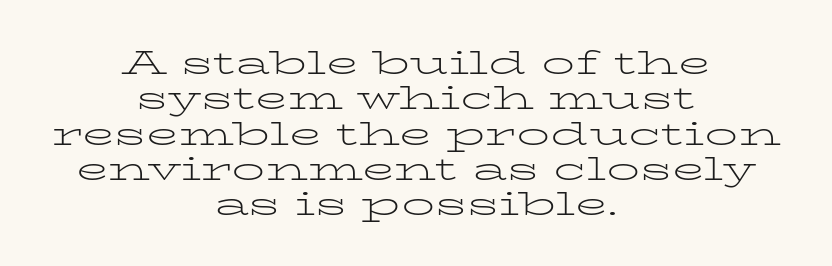
{"serif": "yes", "italic": "no", "bold": "no", "weight": "light", "width": "wide", "stroke_contrast": "low", "x_height": "medium", "monospaced": "no", "underline": "no", "align": "center", "line_spacing": "tight", "line_spacing_ratio": 1.07, "letter_spacing": "normal", "letter_spacing_em": 0.0, "glyph_px": 33}
